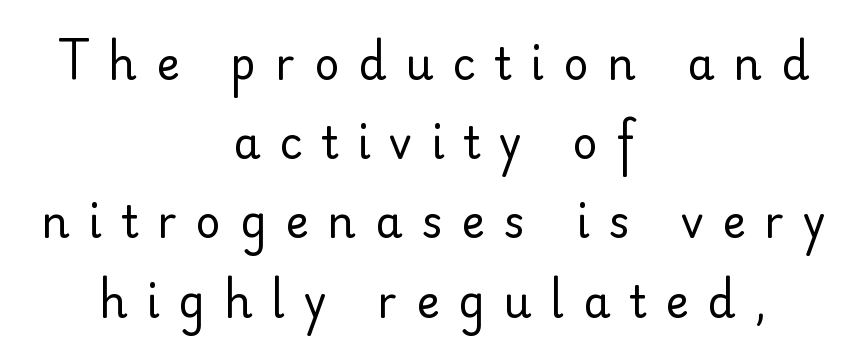
{"serif": "no", "italic": "no", "bold": "no", "weight": "regular", "width": "normal", "stroke_contrast": "low", "x_height": "small", "monospaced": "no", "underline": "no", "align": "center", "line_spacing_ratio": 1.8, "letter_spacing": "wide", "letter_spacing_em": 0.43, "glyph_px": 44}
